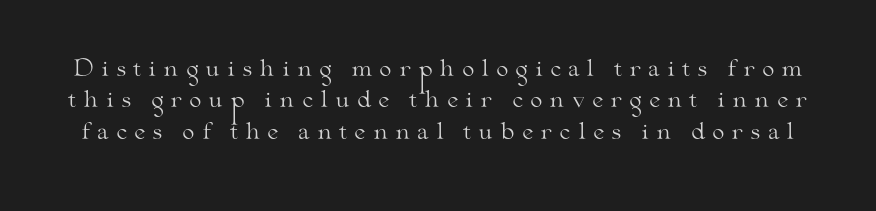
Q: Is the text bold? A: No.
Q: Is the text italic (slanted)? A: No, it is upright.
Q: Is the text underlined? A: No.
Q: Is the spacing between letters normal or unusually wide? A: Unusually wide.
Q: Is the spacing between lines tight, normal or loose? A: Normal.
